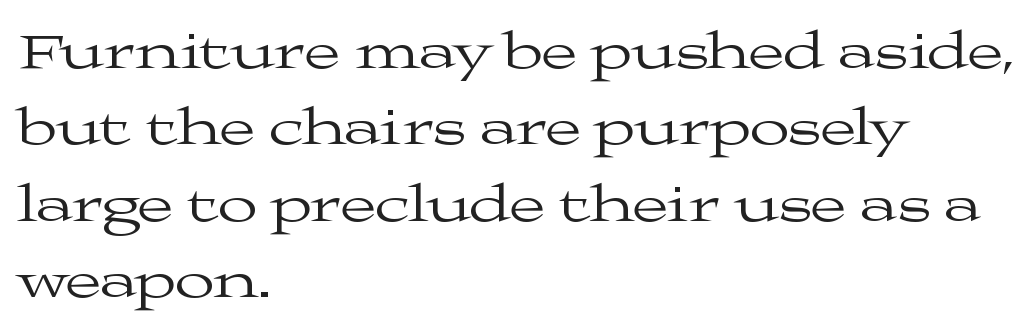
The image shows 52 px regular-weight, wide serif type, upright; set left-aligned, normal line spacing (1.47x), normal letter spacing, not underlined; medium stroke contrast and a medium x-height.
